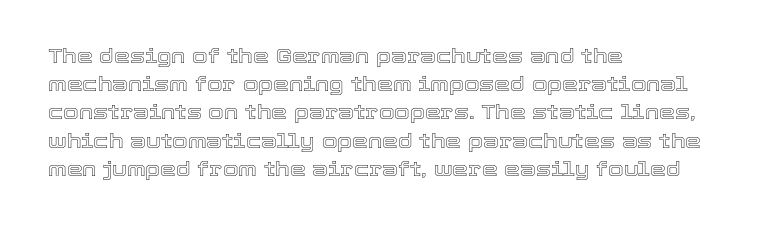
The image shows 20 px text type, upright; set left-aligned, normal line spacing (1.41x), normal letter spacing, not underlined.
